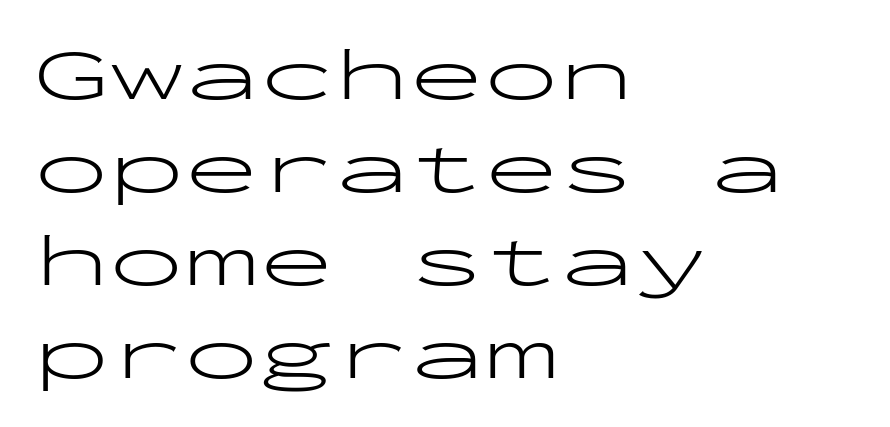
Examine the stroke ends and you'll find no serifs. Is this a heavy cut? Hardly; it is regular or lighter. Left-aligned paragraph, ragged on the right. The space directly below the letters is spotless.
